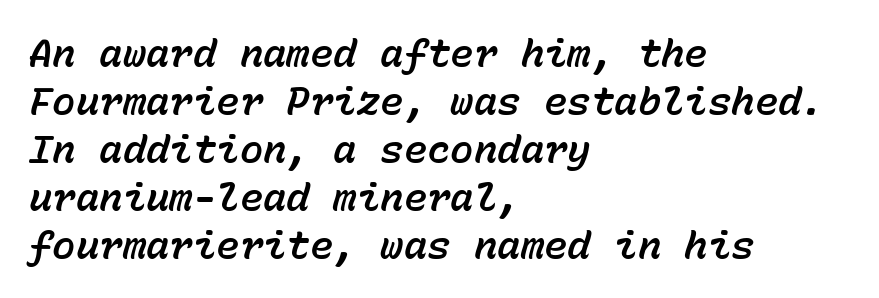
The image shows 39 px text type, italic (leaning right), monospaced; set left-aligned, line spacing 1.23x, normal letter spacing, not underlined; low stroke contrast and a medium x-height.
